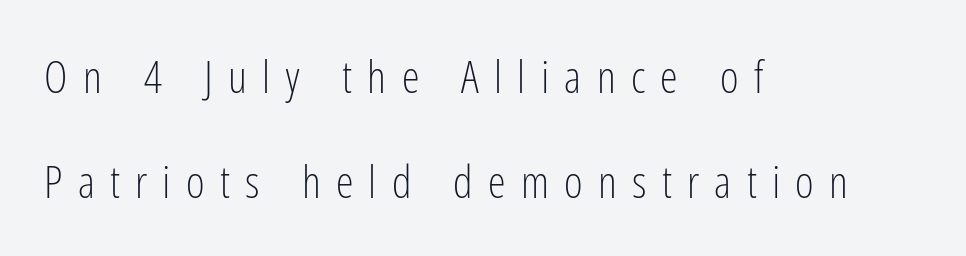
{"serif": "no", "italic": "no", "bold": "no", "weight": "light", "width": "condensed", "stroke_contrast": "low", "x_height": "medium", "monospaced": "no", "underline": "no", "align": "left", "line_spacing": "loose", "line_spacing_ratio": 2.33, "letter_spacing": "wide", "letter_spacing_em": 0.34, "glyph_px": 45}
